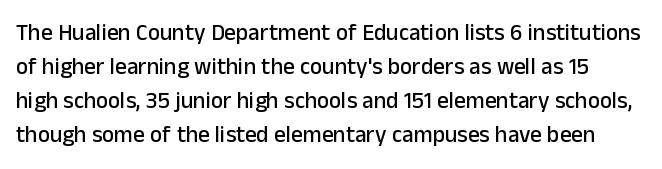
Q: Is the text italic (slanted)? A: No, it is upright.
Q: Is the text underlined? A: No.
Q: Is the spacing between letters normal or unusually wide? A: Normal.
Q: Is the spacing between lines tight, normal or loose? A: Normal.
